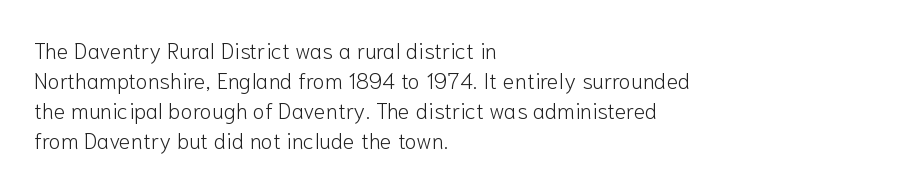
The image shows 22 px text type, upright; set left-aligned, normal line spacing (1.37x), normal letter spacing, not underlined.
